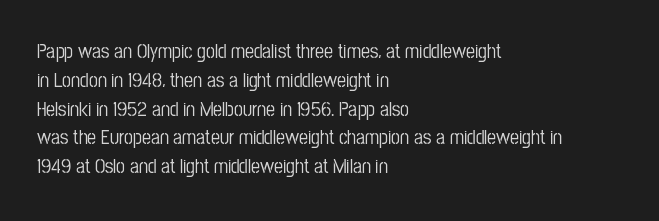
Q: Is the text italic (slanted)? A: No, it is upright.
Q: Is the text underlined? A: No.
Q: How is the paragraph aligned? A: Left-aligned.
Q: Is the spacing between letters normal or unusually wide? A: Normal.
Q: Is the spacing between lines tight, normal or loose? A: Normal.
